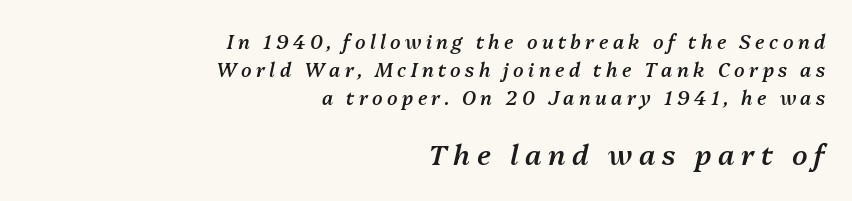
Q: Is the text bold? A: Semi-bold.
Q: Is the text italic (slanted)? A: Yes, it leans right by about 13 degrees.
Q: Is the text underlined? A: No.
Q: How is the paragraph aligned? A: Right-aligned.
Q: Is the spacing between letters normal or unusually wide? A: Unusually wide.
Q: Is the spacing between lines tight, normal or loose? A: Normal.
Q: Which block of text is set in a larger size, the first (top) or the second (bottom)? A: The second (bottom) one.
Q: Width (condensed, normal, or wide)? A: Normal.
Q: Stroke contrast? A: Medium.
Q: x-height? A: Medium.
Q: Monospaced? A: No.
